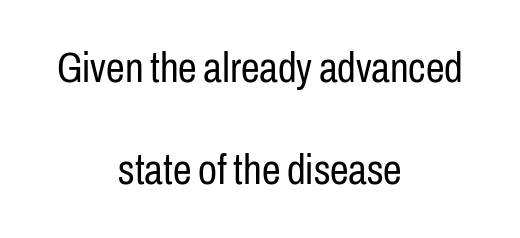
{"serif": "no", "italic": "no", "bold": "no", "weight": "regular", "width": "condensed", "stroke_contrast": "low", "x_height": "medium", "monospaced": "no", "underline": "no", "align": "center", "line_spacing": "loose", "line_spacing_ratio": 2.42, "letter_spacing": "normal", "letter_spacing_em": 0.0, "glyph_px": 42}
